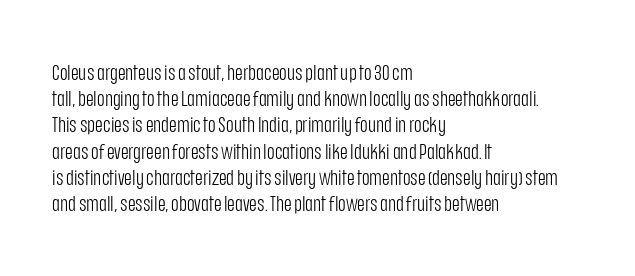
{"italic": "no", "bold": "no", "underline": "no", "align": "left", "line_spacing": "normal", "line_spacing_ratio": 1.25, "letter_spacing": "normal", "letter_spacing_em": 0.0, "glyph_px": 21}
